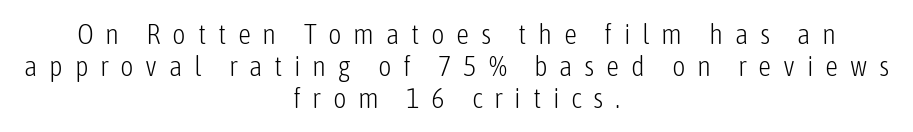
The rendering shows plain stroke endings on the letterforms — a sans-serif design. Caption: expanded tracking, letters set apart. The lines in this sample share a center point and differ in where they start and stop. Each new line begins almost immediately beneath the previous one. Posture: vertical.
